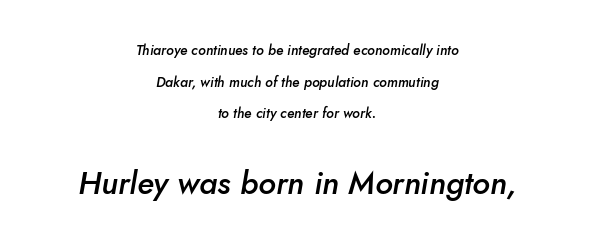
Q: Is the text bold? A: Semi-bold.
Q: Is the text italic (slanted)? A: Yes, it leans right by about 10 degrees.
Q: Is the text underlined? A: No.
Q: How is the paragraph aligned? A: Centered.
Q: Is the spacing between letters normal or unusually wide? A: Normal.
Q: Is the spacing between lines tight, normal or loose? A: Loose.
Q: Which block of text is set in a larger size, the first (top) or the second (bottom)? A: The second (bottom) one.
Q: Width (condensed, normal, or wide)? A: Normal.
Q: Stroke contrast? A: Low.
Q: x-height? A: Small.
Q: Monospaced? A: No.
